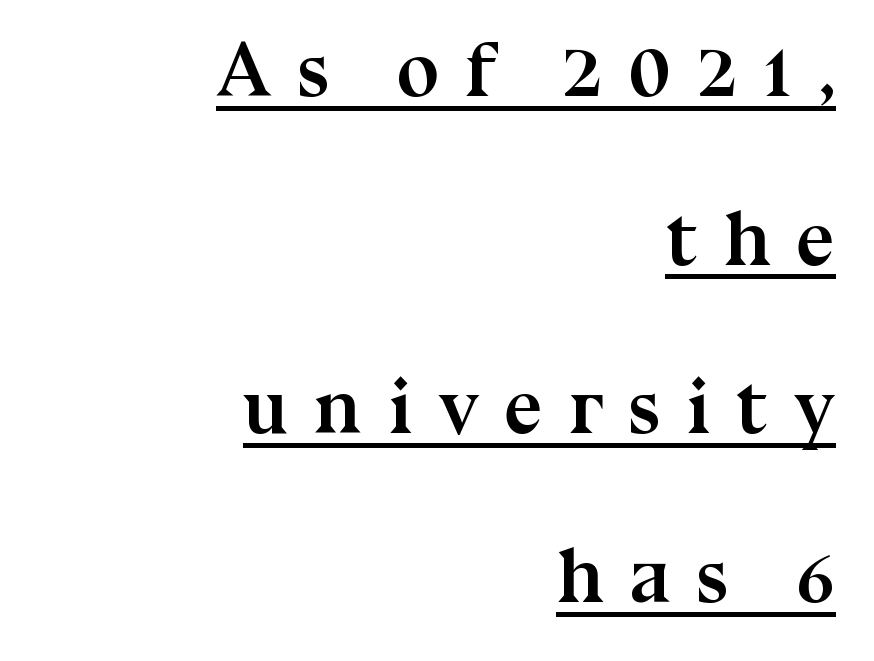
The letters advance in unequal steps, a hallmark of proportional type. This rendering employs a face with finishing strokes, i.e., a serif. A roman cut, with each character standing at attention. Tracking here is generous; glyphs stand well apart from one another. Each glyph is drawn with heavy, bold strokes.
